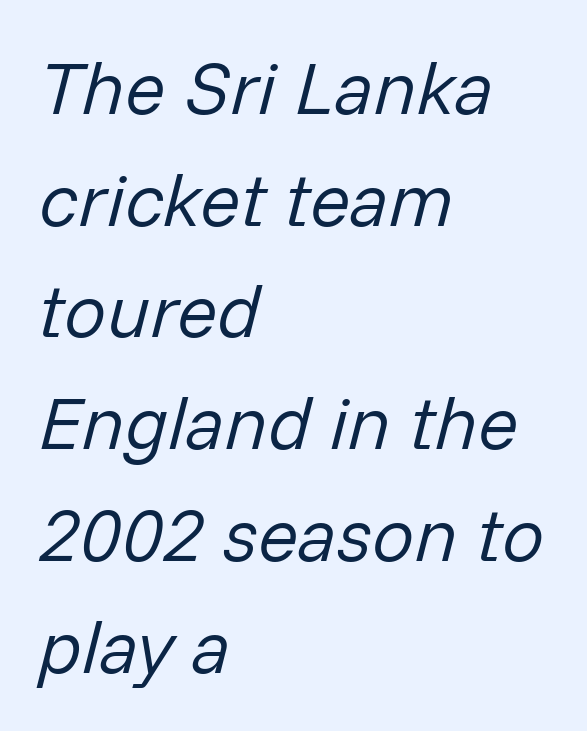
Q: Is the text bold? A: No.
Q: Is the text italic (slanted)? A: Yes, it leans right by about 14 degrees.
Q: Is the text underlined? A: No.
Q: How is the paragraph aligned? A: Left-aligned.
Q: Is the spacing between letters normal or unusually wide? A: Normal.
Q: Is the spacing between lines tight, normal or loose? A: Normal.
Q: Width (condensed, normal, or wide)? A: Normal.
Q: Stroke contrast? A: Low.
Q: x-height? A: Medium.
Q: Monospaced? A: No.
